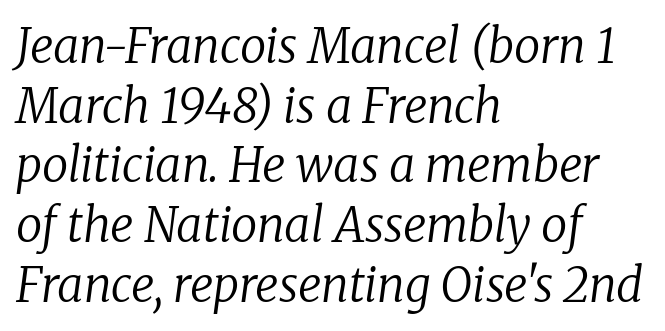
Q: Is the text bold? A: No.
Q: Is the text italic (slanted)? A: Yes, it leans right by about 8 degrees.
Q: Is the typeface a serif or a sans-serif typeface? A: Serif.
Q: Is the text underlined? A: No.
Q: How is the paragraph aligned? A: Left-aligned.
Q: Is the spacing between letters normal or unusually wide? A: Normal.
Q: Is the spacing between lines tight, normal or loose? A: Normal.
Q: Width (condensed, normal, or wide)? A: Normal.
Q: Stroke contrast? A: Low.
Q: x-height? A: Medium.
Q: Monospaced? A: No.
